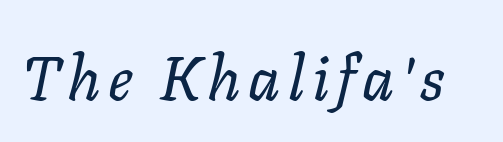
{"italic": "yes", "lean": "right", "slant_degrees": 11, "bold": "no", "weight": "regular", "width": "normal", "stroke_contrast": "low", "x_height": "medium", "monospaced": "no", "underline": "no", "glyph_px": 62}
